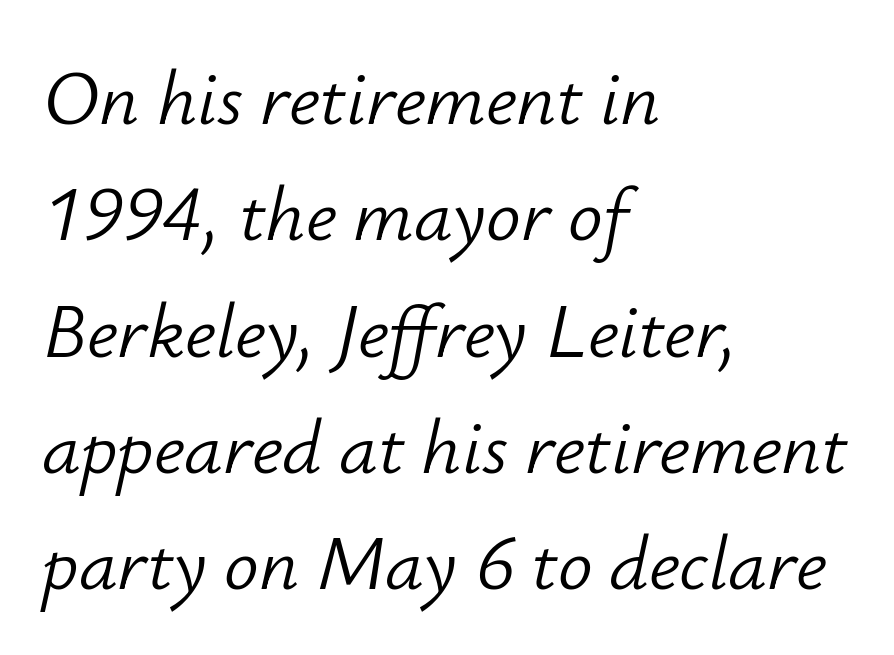
Each letter keeps its own natural width here, so spacing adapts to shape. In terms of posture, this sample is oblique. Observe the ordinary spacing: letters are neighbours, not strangers. The rendering anchors every line to the left-hand side. Rows of type keep a routine distance in the vertical direction. A light-to-regular cut is what we see here.
